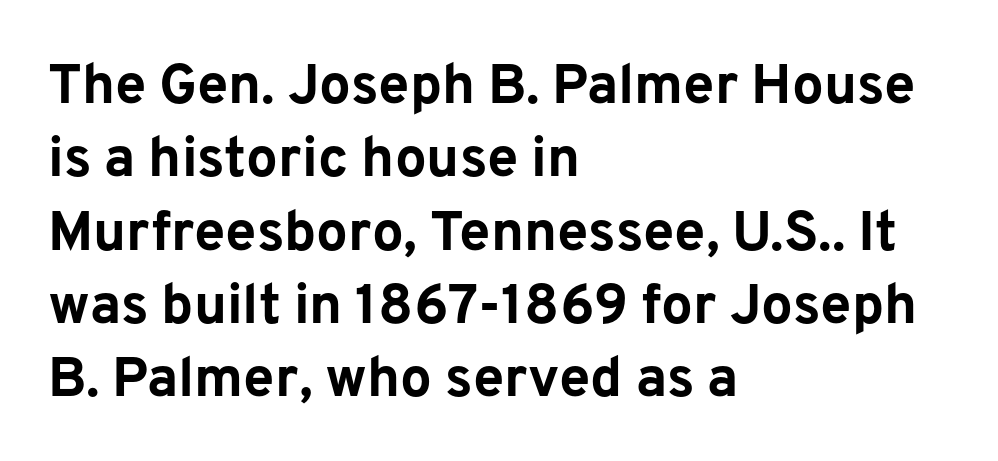
This rendering uses left alignment, leaving the right contour irregular. The font family rendered here belongs to the sans-serif group. The letters advance in unequal steps, a hallmark of proportional type. The rows are spaced the way most documents space them. Anything drawn beneath the words? Only blank space.
